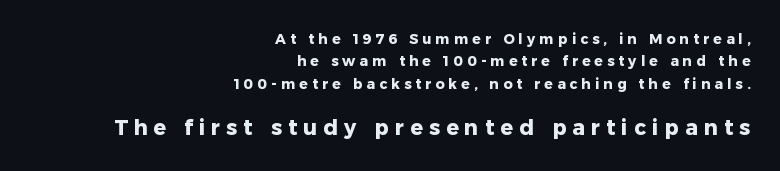
Q: Is the text bold? A: Yes.
Q: Is the text italic (slanted)? A: No, it is upright.
Q: Is the text underlined? A: No.
Q: How is the paragraph aligned? A: Right-aligned.
Q: Is the spacing between letters normal or unusually wide? A: Unusually wide.
Q: Is the spacing between lines tight, normal or loose? A: Normal.
Q: Which block of text is set in a larger size, the first (top) or the second (bottom)? A: The second (bottom) one.
